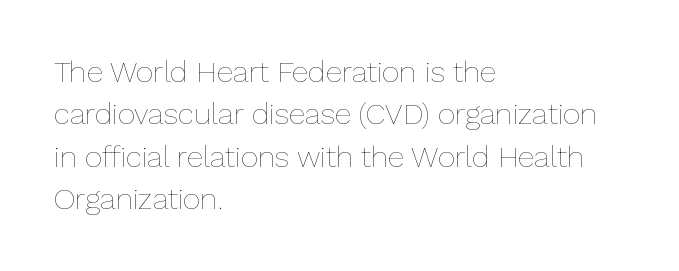
Q: Is the text bold? A: No.
Q: Is the text italic (slanted)? A: No, it is upright.
Q: Is the text underlined? A: No.
Q: How is the paragraph aligned? A: Left-aligned.
Q: Is the spacing between letters normal or unusually wide? A: Normal.
Q: Is the spacing between lines tight, normal or loose? A: Normal.
Q: Width (condensed, normal, or wide)? A: Normal.
Q: Stroke contrast? A: Low.
Q: x-height? A: Medium.
Q: Monospaced? A: No.
